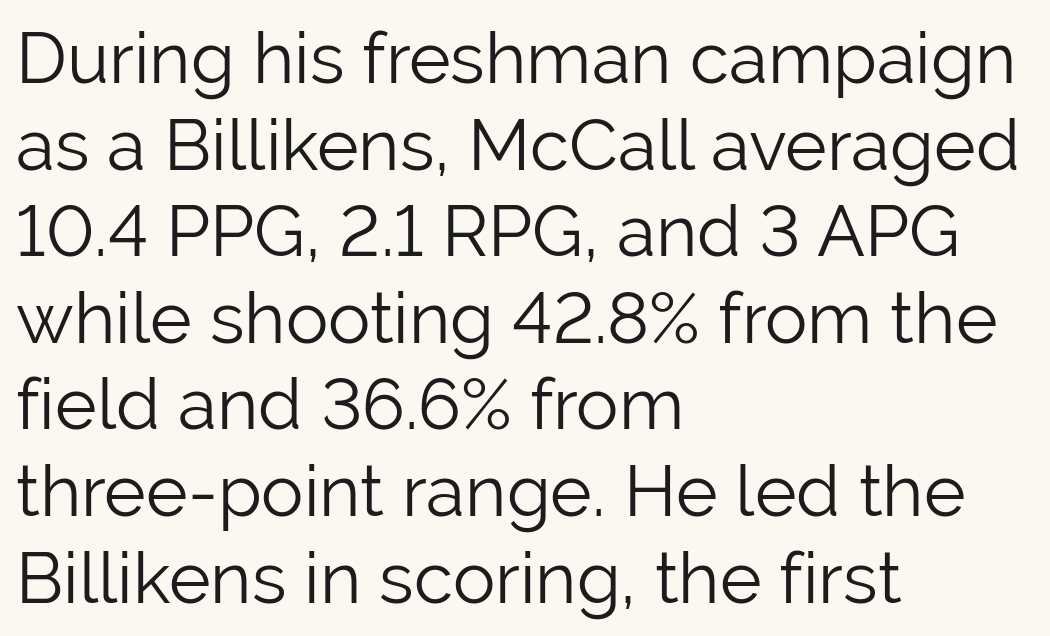
The image shows 71 px light sans-serif type, upright; set left-aligned, line spacing 1.22x, normal letter spacing, not underlined; low stroke contrast and a medium x-height.
